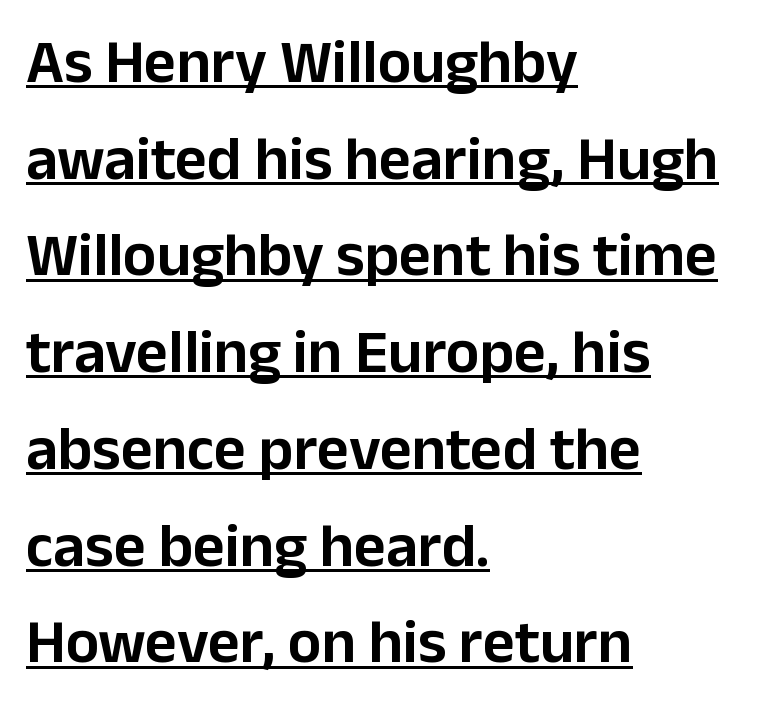
Examine the stroke ends and you'll find no serifs. Tracking value appears to be zero — textbook default spacing. Notice how descenders clear the ascenders below comfortably — that's standard leading. Horizontally, the lines are justified to the leading edge only. Character widths vary here, with narrow letters taking less room than wide ones. Is there an underline? Yes — a line sits under the letters.
